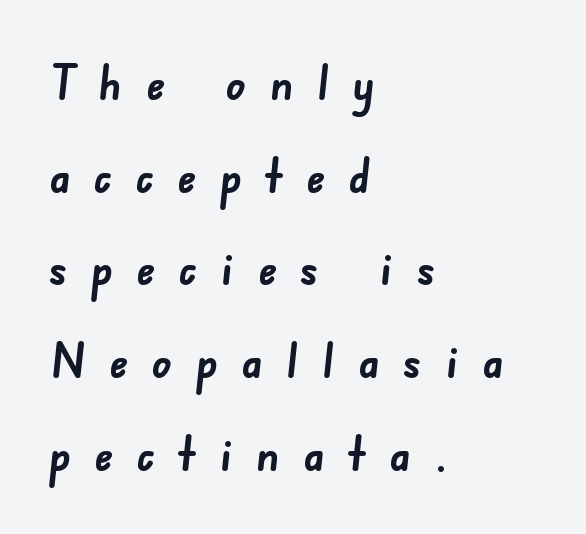
{"serif": "no", "bold": "yes", "weight": "semibold", "width": "normal", "stroke_contrast": "low", "x_height": "small", "monospaced": "no", "underline": "no", "align": "left", "line_spacing": "loose", "line_spacing_ratio": 1.93, "letter_spacing": "wide", "letter_spacing_em": 0.5, "glyph_px": 48}
